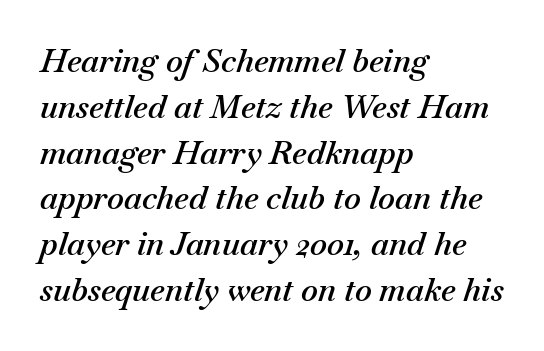
The image shows 32 px semibold type, italic (leaning right); set left-aligned, normal line spacing (1.43x), normal letter spacing, not underlined; medium stroke contrast and a small x-height.
